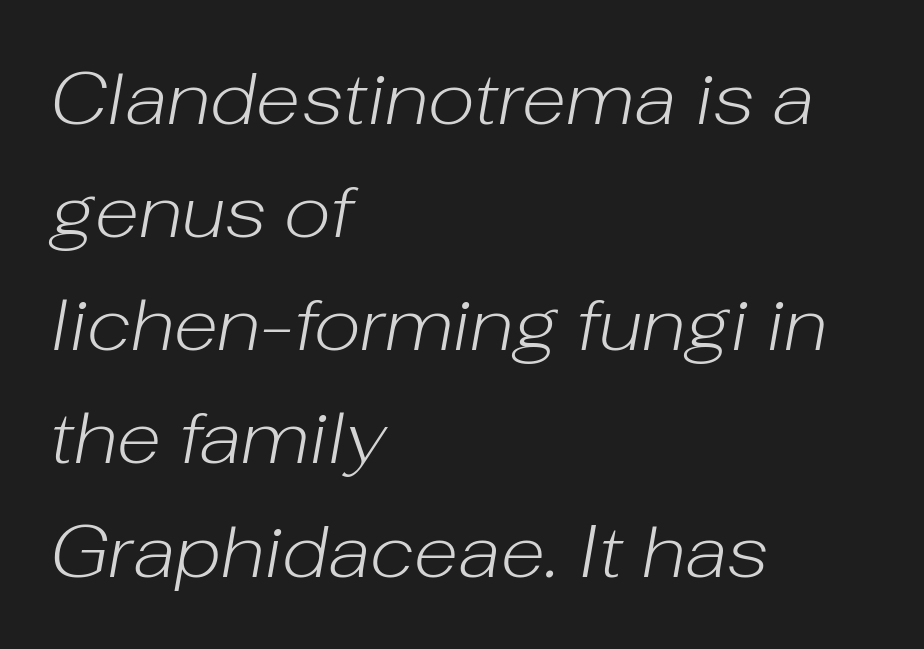
Q: Is the text bold? A: No.
Q: Is the text italic (slanted)? A: Yes, it leans right by about 10 degrees.
Q: Is the text underlined? A: No.
Q: How is the paragraph aligned? A: Left-aligned.
Q: Is the spacing between letters normal or unusually wide? A: Normal.
Q: Is the spacing between lines tight, normal or loose? A: Normal.
Q: Width (condensed, normal, or wide)? A: Normal.
Q: Stroke contrast? A: Low.
Q: x-height? A: Medium.
Q: Monospaced? A: No.
